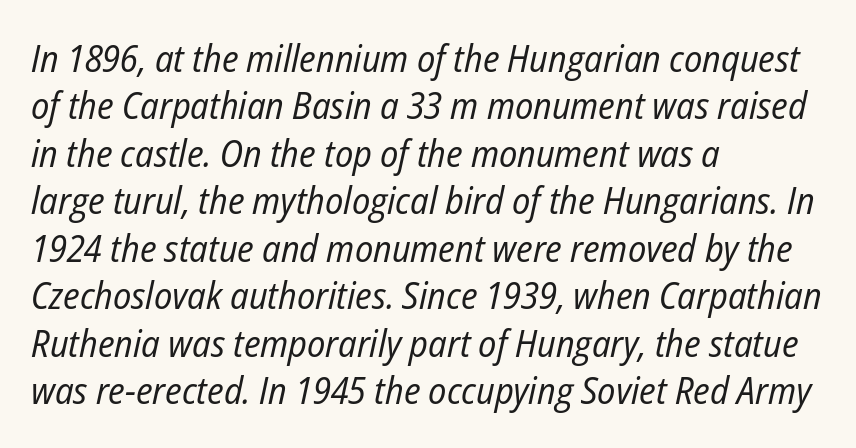
Q: Is the text bold? A: No.
Q: Is the text italic (slanted)? A: Yes, it leans right by about 12 degrees.
Q: Is the text underlined? A: No.
Q: How is the paragraph aligned? A: Left-aligned.
Q: Is the spacing between letters normal or unusually wide? A: Normal.
Q: Is the spacing between lines tight, normal or loose? A: Normal.
Q: Width (condensed, normal, or wide)? A: Condensed.
Q: Stroke contrast? A: Low.
Q: x-height? A: Medium.
Q: Monospaced? A: No.
